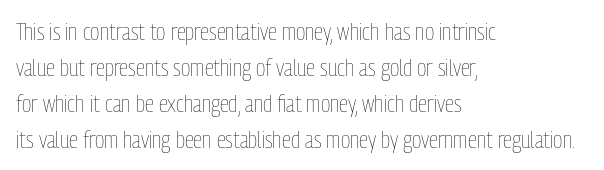
{"italic": "no", "bold": "no", "underline": "no", "align": "left", "line_spacing": "normal", "line_spacing_ratio": 1.5, "letter_spacing": "normal", "letter_spacing_em": 0.0, "glyph_px": 24}
